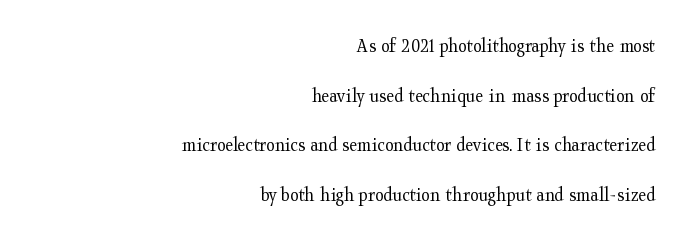
{"italic": "no", "bold": "no", "underline": "no", "align": "right", "line_spacing": "loose", "line_spacing_ratio": 2.48, "letter_spacing": "normal", "letter_spacing_em": 0.0, "glyph_px": 20}
